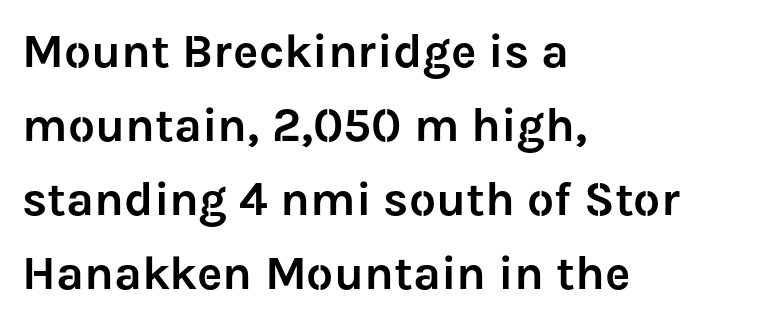
Q: Is the text italic (slanted)? A: No, it is upright.
Q: Is the typeface a serif or a sans-serif typeface? A: Sans-serif.
Q: Is the text underlined? A: No.
Q: How is the paragraph aligned? A: Left-aligned.
Q: Is the spacing between letters normal or unusually wide? A: Normal.
Q: Is the spacing between lines tight, normal or loose? A: Normal.
Q: Width (condensed, normal, or wide)? A: Normal.
Q: Stroke contrast? A: Low.
Q: x-height? A: Medium.
Q: Monospaced? A: No.
